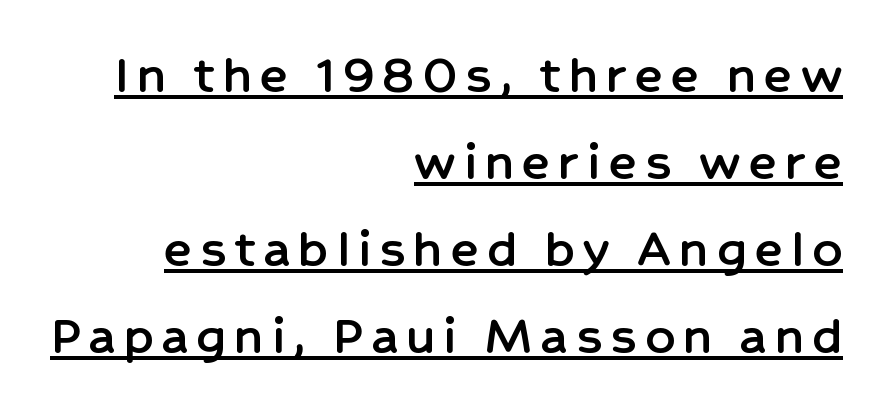
Q: Is the text italic (slanted)? A: No, it is upright.
Q: Is the typeface a serif or a sans-serif typeface? A: Sans-serif.
Q: Is the text underlined? A: Yes.
Q: How is the paragraph aligned? A: Right-aligned.
Q: Is the spacing between lines tight, normal or loose? A: Normal.
Q: Width (condensed, normal, or wide)? A: Normal.
Q: Stroke contrast? A: Low.
Q: x-height? A: Medium.
Q: Monospaced? A: No.
